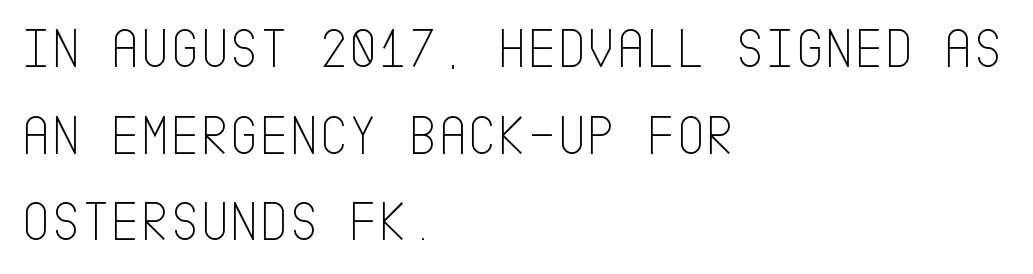
The gap between lines stays unmarked. No chunkiness to these letters — they're not bold. When letters stand straight like this, we call the style roman or upright. Is the letter spacing exaggerated? No — it looks like the ordinary default.
